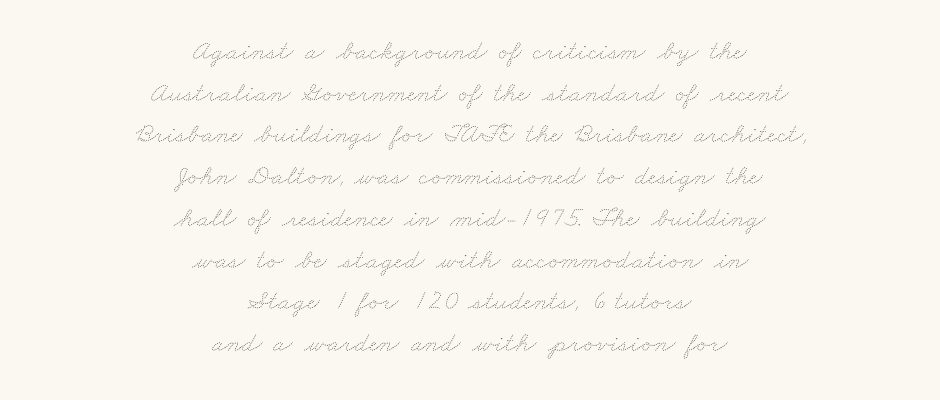
Q: Is the text bold? A: No.
Q: Is the text underlined? A: No.
Q: How is the paragraph aligned? A: Centered.
Q: Is the spacing between letters normal or unusually wide? A: Normal.
Q: Is the spacing between lines tight, normal or loose? A: Normal.
Q: Width (condensed, normal, or wide)? A: Wide.
Q: Stroke contrast? A: Low.
Q: x-height? A: Small.
Q: Monospaced? A: No.
